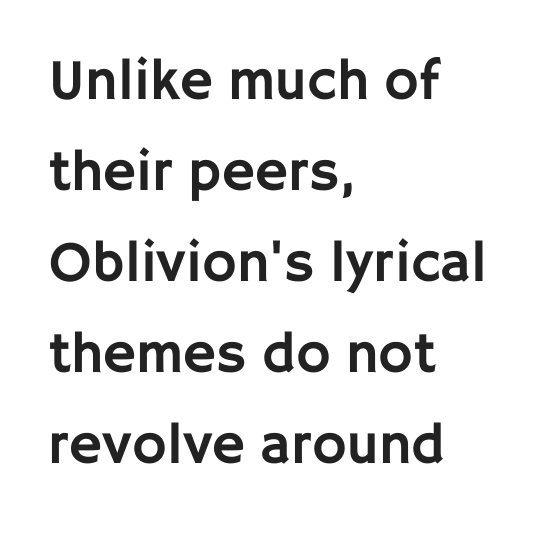
Words appear dense and cohesive because spacing is normal. Every character sits straight up, as roman type does. A typesetter would call this proportional, since set widths differ per character. The text block is weighted toward the left margin, trailing off unevenly rightward. Letterform terminals end flat and unadorned throughout the passage.
